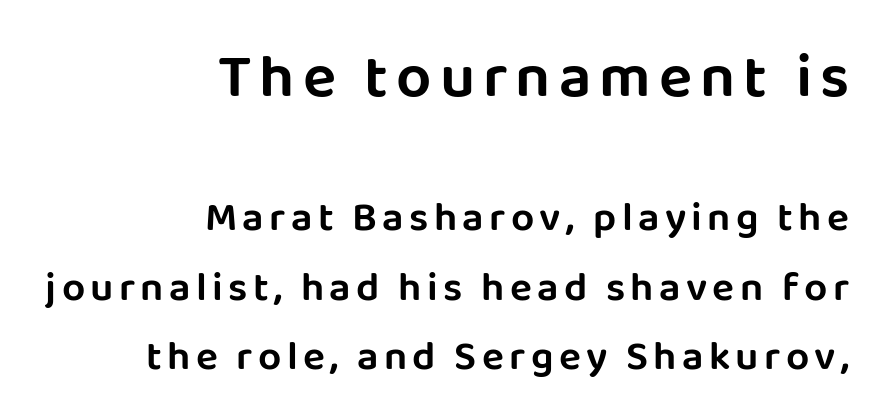
{"serif": "no", "italic": "no", "width": "normal", "stroke_contrast": "low", "x_height": "large", "monospaced": "no", "underline": "no", "align": "right", "line_spacing": "normal", "line_spacing_ratio": 1.69, "larger_block": "first", "size_ratio": 1.51, "glyph_px": 62}
